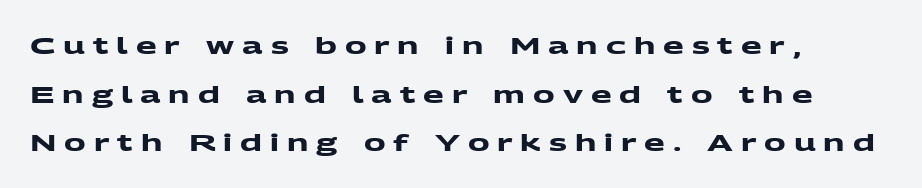
Q: Is the text bold? A: Yes.
Q: Is the text underlined? A: No.
Q: How is the paragraph aligned? A: Left-aligned.
Q: Is the spacing between letters normal or unusually wide? A: Unusually wide.
Q: Is the spacing between lines tight, normal or loose? A: Loose.
